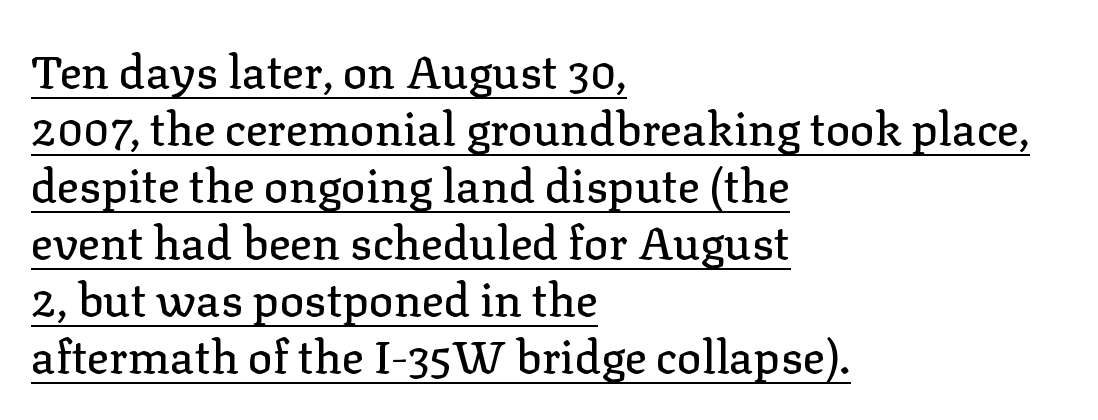
Q: Is the text italic (slanted)? A: No, it is upright.
Q: Is the typeface a serif or a sans-serif typeface? A: Serif.
Q: Is the text underlined? A: Yes.
Q: How is the paragraph aligned? A: Left-aligned.
Q: Is the spacing between letters normal or unusually wide? A: Normal.
Q: Width (condensed, normal, or wide)? A: Normal.
Q: Stroke contrast? A: Low.
Q: x-height? A: Medium.
Q: Monospaced? A: No.
